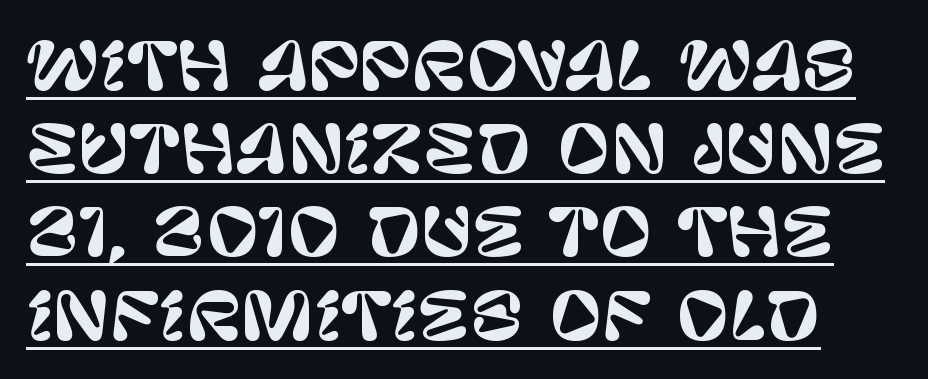
This sample has the flowing, uneven cadence of proportional lettering. Quick note: interline space is typical. The words here are underlined. Look at the tracking — it's just the regular setting, nothing added.
